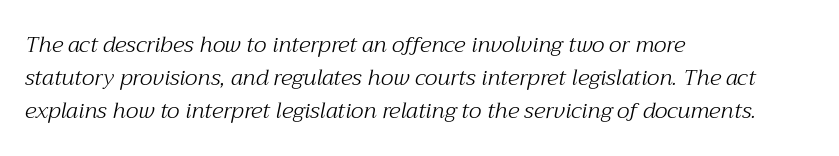
Caption: multi-line text, flush left, ragged right. The rendering uses a moderate line-height, typical for paragraphs. This reads as an unemphasized weight, regular at the heaviest. Designer's note — italics engaged. Letters rest on an invisible, unmarked baseline.
